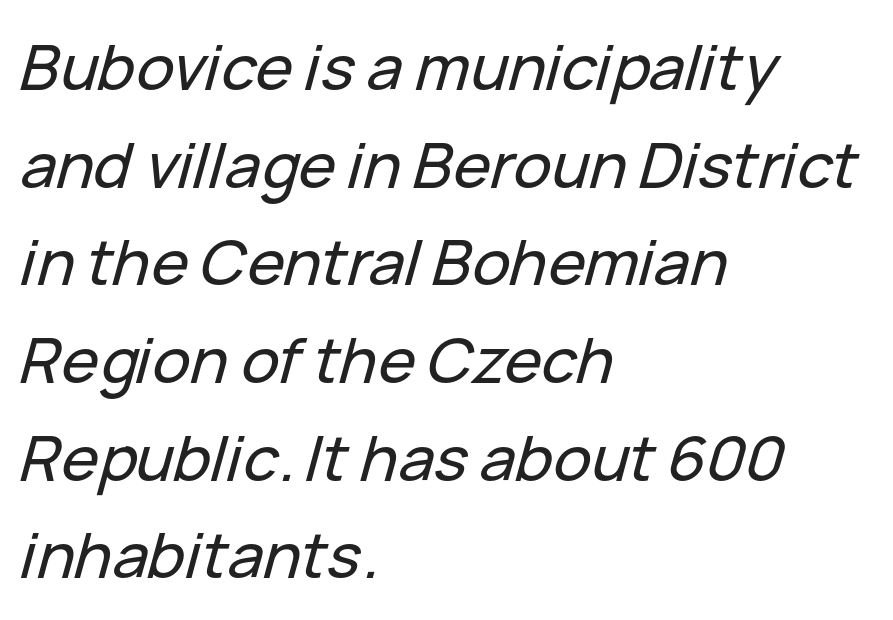
Q: Is the text italic (slanted)? A: Yes, it leans right by about 15 degrees.
Q: Is the text underlined? A: No.
Q: How is the paragraph aligned? A: Left-aligned.
Q: Is the spacing between letters normal or unusually wide? A: Normal.
Q: Is the spacing between lines tight, normal or loose? A: Normal.
Q: Width (condensed, normal, or wide)? A: Normal.
Q: Stroke contrast? A: Low.
Q: x-height? A: Medium.
Q: Monospaced? A: No.
